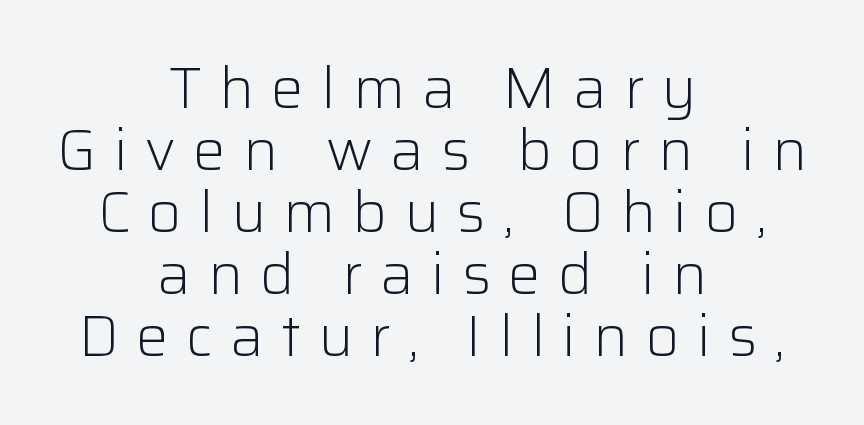
Q: Is the text bold? A: No.
Q: Is the text italic (slanted)? A: No, it is upright.
Q: Is the typeface a serif or a sans-serif typeface? A: Sans-serif.
Q: Is the text underlined? A: No.
Q: How is the paragraph aligned? A: Centered.
Q: Is the spacing between letters normal or unusually wide? A: Unusually wide.
Q: Is the spacing between lines tight, normal or loose? A: Tight.
Q: Width (condensed, normal, or wide)? A: Normal.
Q: Stroke contrast? A: Low.
Q: x-height? A: Medium.
Q: Monospaced? A: No.
